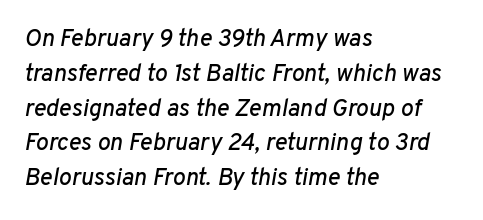
Q: Is the text italic (slanted)? A: Yes, it leans right by about 10 degrees.
Q: Is the text underlined? A: No.
Q: How is the paragraph aligned? A: Left-aligned.
Q: Is the spacing between letters normal or unusually wide? A: Normal.
Q: Is the spacing between lines tight, normal or loose? A: Normal.
